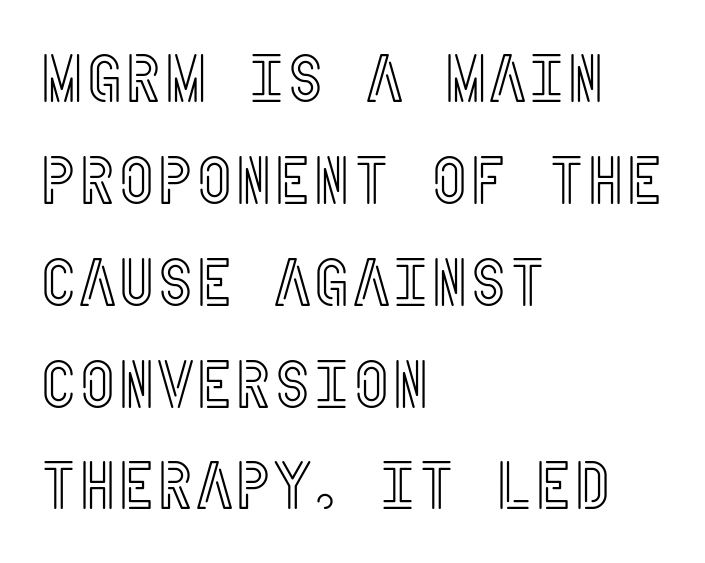
A bare baseline throughout the passage. The rows are spaced the way most documents space them. The passage shown has conventional tracking throughout. The typography opts for an upright posture over an oblique one. The setting favours the left margin, as ordinary paragraphs usually do.
